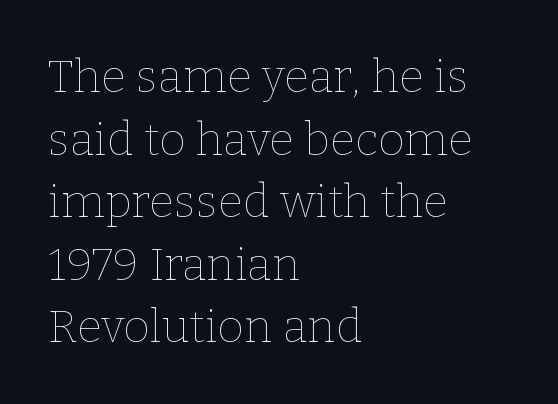
Q: Is the text bold? A: No.
Q: Is the text italic (slanted)? A: No, it is upright.
Q: Is the text underlined? A: No.
Q: How is the paragraph aligned? A: Left-aligned.
Q: Is the spacing between letters normal or unusually wide? A: Normal.
Q: Is the spacing between lines tight, normal or loose? A: Normal.
Q: Width (condensed, normal, or wide)? A: Normal.
Q: Stroke contrast? A: Low.
Q: x-height? A: Medium.
Q: Monospaced? A: No.
